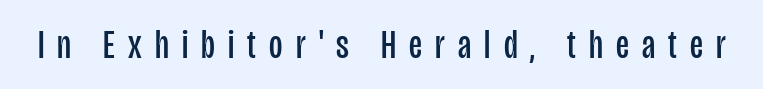
No heavy texture on the line: the type isn't bold. Check under the words: just untouched page. This sample has the flowing, uneven cadence of proportional lettering. The gaps between neighbouring characters are conspicuously large. These lines are composed in type without serifs. The specimen reads as upright at a glance.
